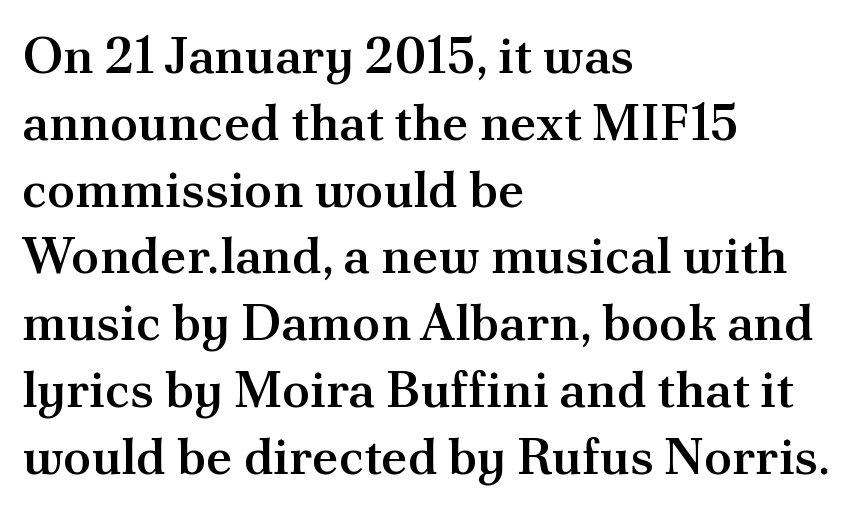
Q: Is the text bold? A: Semi-bold.
Q: Is the text italic (slanted)? A: No, it is upright.
Q: Is the typeface a serif or a sans-serif typeface? A: Serif.
Q: Is the text underlined? A: No.
Q: How is the paragraph aligned? A: Left-aligned.
Q: Is the spacing between letters normal or unusually wide? A: Normal.
Q: Is the spacing between lines tight, normal or loose? A: Normal.
Q: Width (condensed, normal, or wide)? A: Normal.
Q: Stroke contrast? A: Medium.
Q: x-height? A: Small.
Q: Monospaced? A: No.
